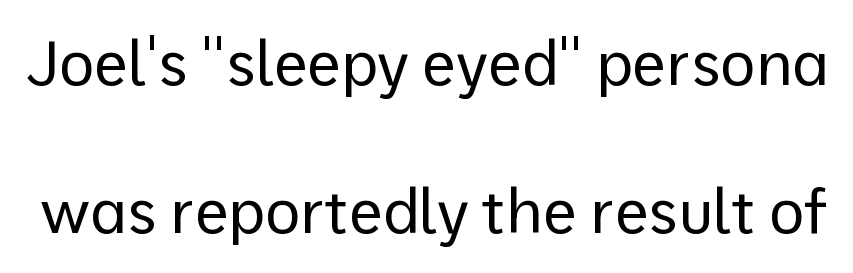
These lines stand farther apart than default settings would place them. The lettering stays uniformly vertical, giving the passage a roman look. The letterforms sit shoulder to shoulder at normal distance. Clear beneath every line of the passage.
